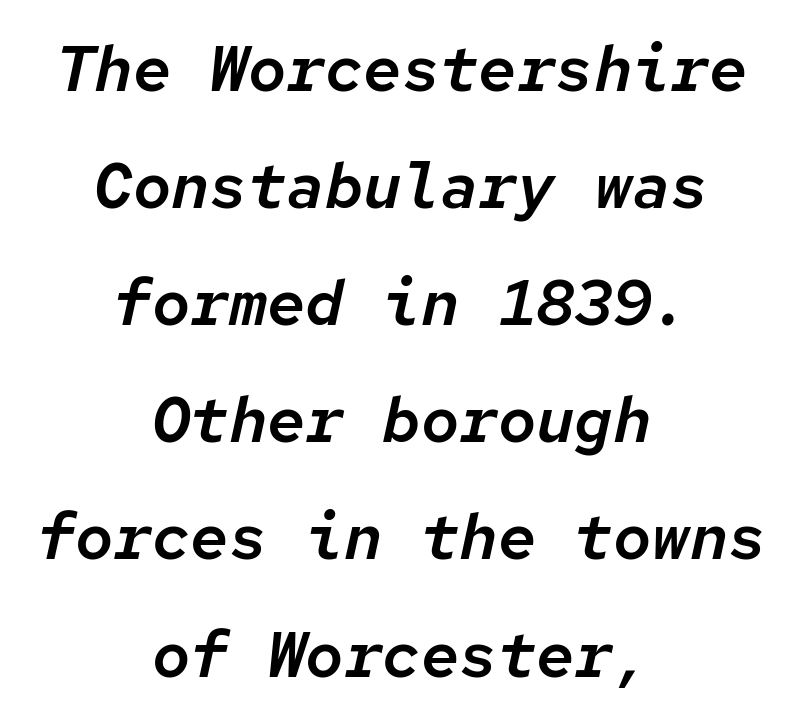
Q: Is the text italic (slanted)? A: Yes, it leans right by about 12 degrees.
Q: Is the text underlined? A: No.
Q: How is the paragraph aligned? A: Centered.
Q: Is the spacing between letters normal or unusually wide? A: Normal.
Q: Width (condensed, normal, or wide)? A: Normal.
Q: Stroke contrast? A: Low.
Q: x-height? A: Medium.
Q: Monospaced? A: Yes.
